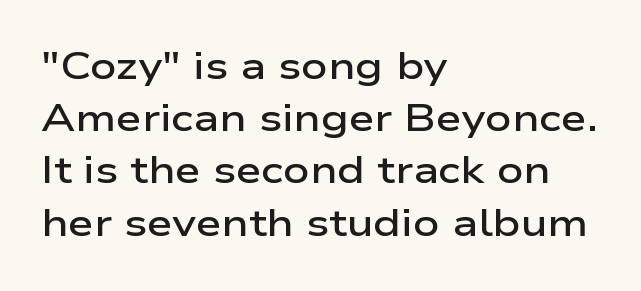
{"serif": "no", "italic": "no", "bold": "semi", "weight": "semibold", "width": "wide", "stroke_contrast": "low", "x_height": "medium", "monospaced": "no", "underline": "no", "align": "left", "line_spacing": "normal", "line_spacing_ratio": 1.41, "letter_spacing": "normal", "letter_spacing_em": 0.0, "glyph_px": 37}
